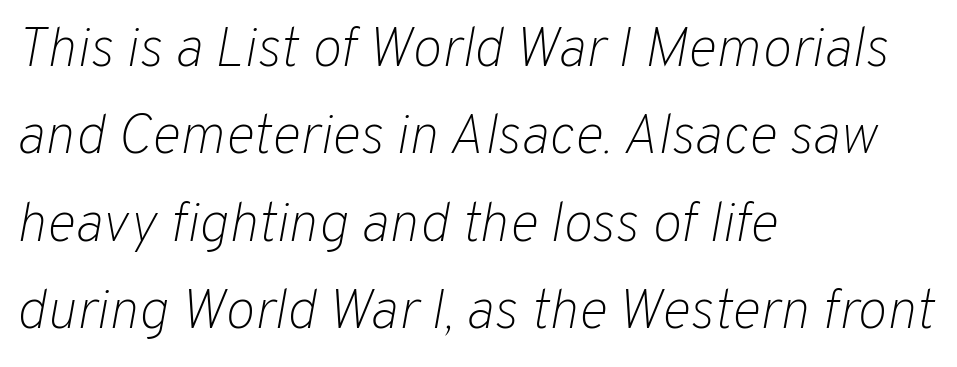
The image shows 56 px light type, italic (leaning right); set left-aligned, normal line spacing (1.56x), normal letter spacing, not underlined; low stroke contrast and a medium x-height.
